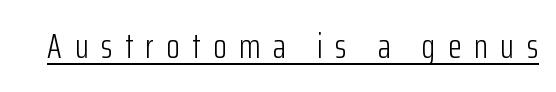
Q: Is the text bold? A: No.
Q: Is the text italic (slanted)? A: No, it is upright.
Q: Is the typeface a serif or a sans-serif typeface? A: Sans-serif.
Q: Is the text underlined? A: Yes.
Q: Is the spacing between letters normal or unusually wide? A: Unusually wide.
Q: Width (condensed, normal, or wide)? A: Condensed.
Q: Stroke contrast? A: Low.
Q: x-height? A: Medium.
Q: Monospaced? A: No.
